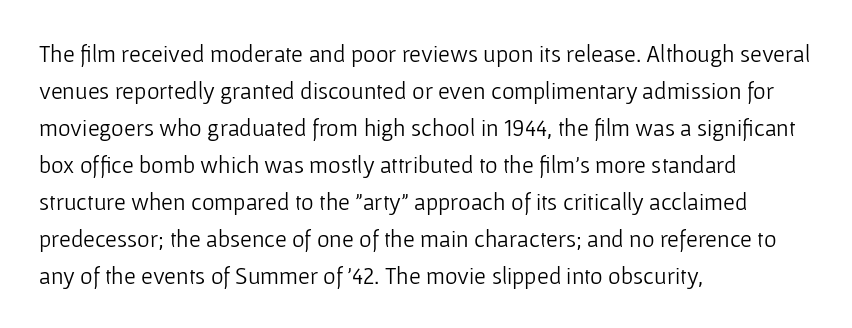
Vertical strokes here are truly vertical. Every row of glyphs begins at an identical x-position on the left. Between one letter and the next there's only the usual sliver of space. Only glyphs here, with clear space below each row.
